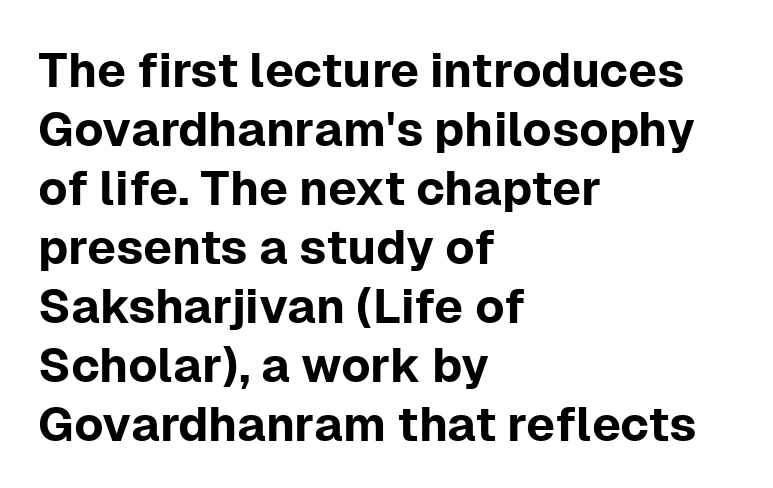
In terms of letterspacing, this is plain default setting. Are there feet on the stems? There aren't — it's a sans. The axis of the letterforms is exactly vertical. Horizontal alignment here is leftward, the default for most running prose. Honestly, there is no underline to notice here at all.
